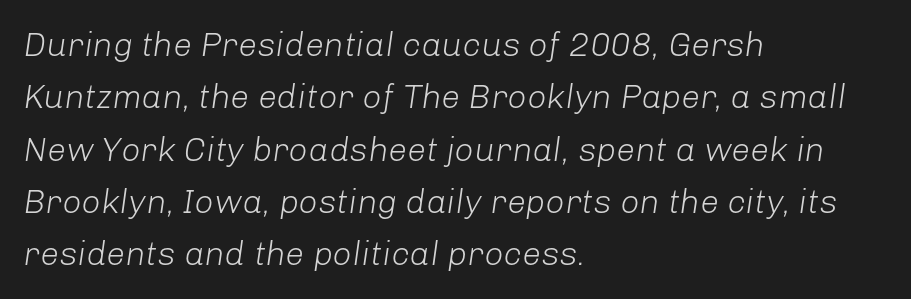
{"italic": "yes", "lean": "right", "slant_degrees": 8, "bold": "no", "weight": "light", "width": "normal", "stroke_contrast": "low", "x_height": "medium", "monospaced": "no", "underline": "no", "align": "left", "line_spacing": "normal", "line_spacing_ratio": 1.54, "letter_spacing": "normal", "letter_spacing_em": 0.0, "glyph_px": 34}
